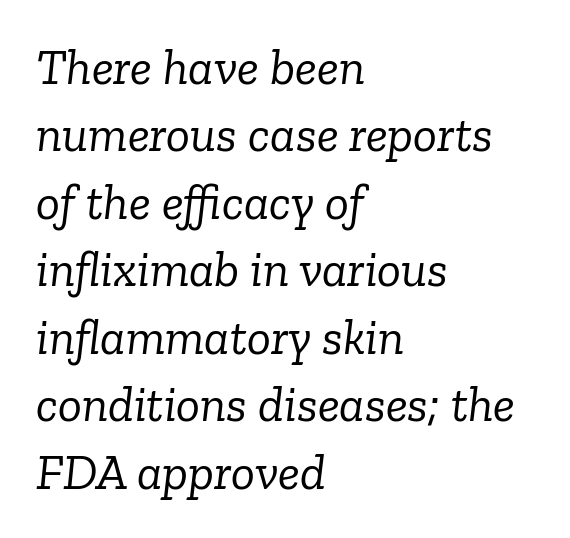
Q: Is the text bold? A: No.
Q: Is the text italic (slanted)? A: Yes, it leans right by about 6 degrees.
Q: Is the typeface a serif or a sans-serif typeface? A: Serif.
Q: Is the text underlined? A: No.
Q: How is the paragraph aligned? A: Left-aligned.
Q: Is the spacing between letters normal or unusually wide? A: Normal.
Q: Is the spacing between lines tight, normal or loose? A: Normal.
Q: Width (condensed, normal, or wide)? A: Normal.
Q: Stroke contrast? A: Low.
Q: x-height? A: Medium.
Q: Monospaced? A: No.
